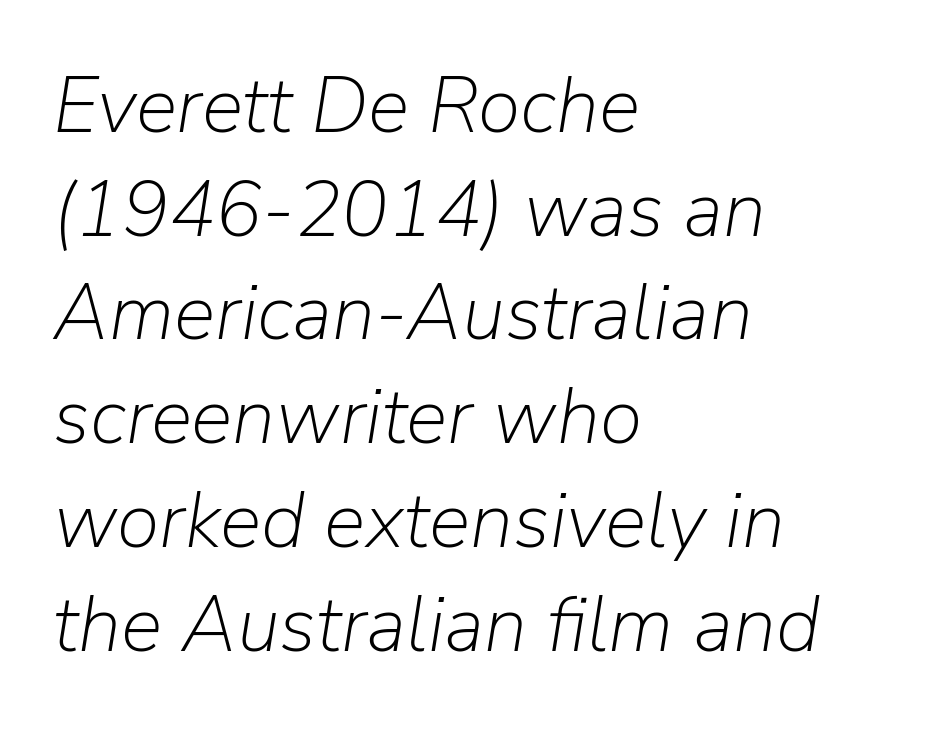
Q: Is the text bold? A: No.
Q: Is the text italic (slanted)? A: Yes, it leans right by about 9 degrees.
Q: Is the text underlined? A: No.
Q: How is the paragraph aligned? A: Left-aligned.
Q: Is the spacing between letters normal or unusually wide? A: Normal.
Q: Is the spacing between lines tight, normal or loose? A: Normal.
Q: Width (condensed, normal, or wide)? A: Normal.
Q: Stroke contrast? A: Low.
Q: x-height? A: Medium.
Q: Monospaced? A: No.
